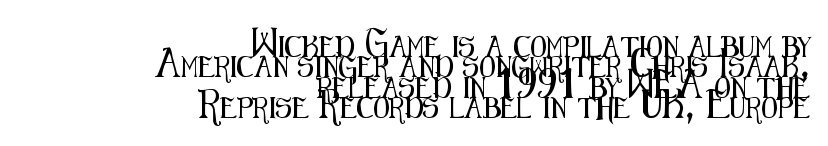
How are the letters spaced? Ordinarily, with no added tracking. Clear beneath every line of the passage. The passage shown stacks its lines with hardly any gap. Does the lettering tilt? It doesn't — this is upright. One-word summary of the alignment: right.
